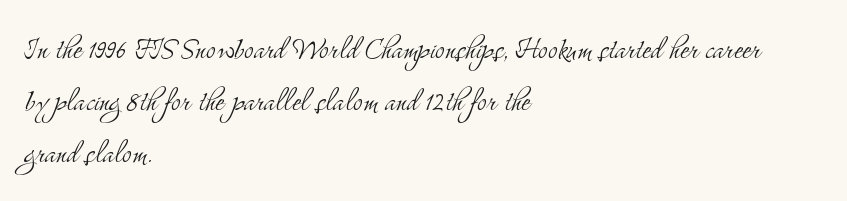
Q: Is the text bold? A: No.
Q: Is the text italic (slanted)? A: Yes.
Q: Is the typeface a serif or a sans-serif typeface? A: Serif.
Q: Is the text underlined? A: No.
Q: How is the paragraph aligned? A: Left-aligned.
Q: Is the spacing between letters normal or unusually wide? A: Normal.
Q: Is the spacing between lines tight, normal or loose? A: Normal.
Q: Width (condensed, normal, or wide)? A: Condensed.
Q: Stroke contrast? A: Medium.
Q: x-height? A: Small.
Q: Monospaced? A: No.
